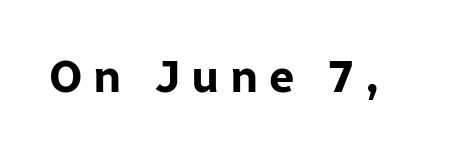
Look at the bottom of the vertical strokes: they stop flat, with no serifs. Quick note: underline off. Each word looks stretched out because of the extra space between its letters. Weight check: bold — yes, fully. Think of a printed novel: that variable character pitch is what you see here.
